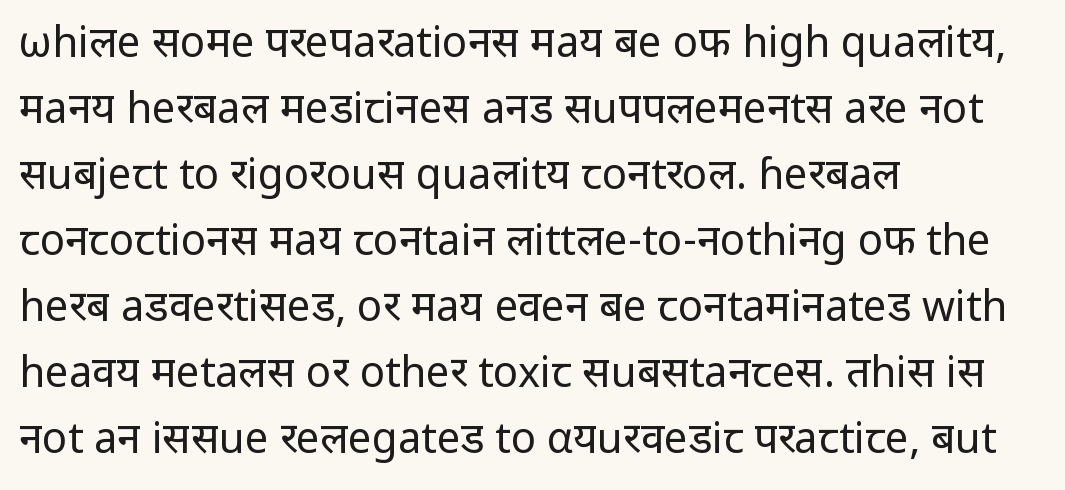
Q: Is the text bold? A: No.
Q: Is the text italic (slanted)? A: No, it is upright.
Q: Is the typeface a serif or a sans-serif typeface? A: Sans-serif.
Q: Is the text underlined? A: No.
Q: How is the paragraph aligned? A: Left-aligned.
Q: Is the spacing between letters normal or unusually wide? A: Normal.
Q: Is the spacing between lines tight, normal or loose? A: Normal.
Q: Width (condensed, normal, or wide)? A: Normal.
Q: Stroke contrast? A: Low.
Q: x-height? A: Medium.
Q: Monospaced? A: No.
